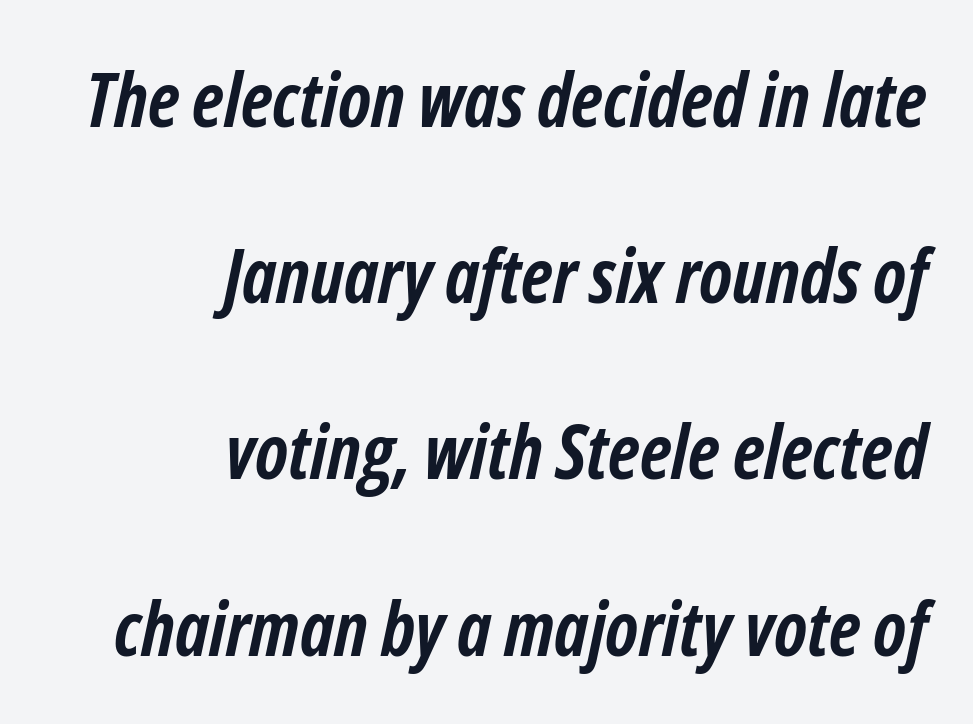
{"italic": "yes", "lean": "right", "slant_degrees": 12, "bold": "yes", "weight": "semibold", "width": "condensed", "stroke_contrast": "low", "x_height": "medium", "monospaced": "no", "underline": "no", "align": "right", "line_spacing": "loose", "line_spacing_ratio": 2.35, "letter_spacing": "normal", "letter_spacing_em": 0.0, "glyph_px": 75}
